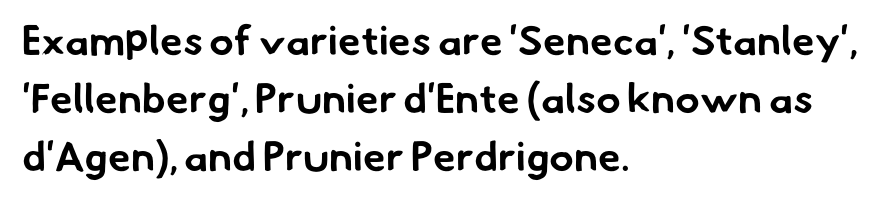
{"serif": "no", "bold": "yes", "weight": "bold", "width": "normal", "stroke_contrast": "low", "x_height": "small", "monospaced": "no", "underline": "no", "align": "left", "line_spacing": "normal", "line_spacing_ratio": 1.42, "letter_spacing": "normal", "letter_spacing_em": 0.0, "glyph_px": 41}
